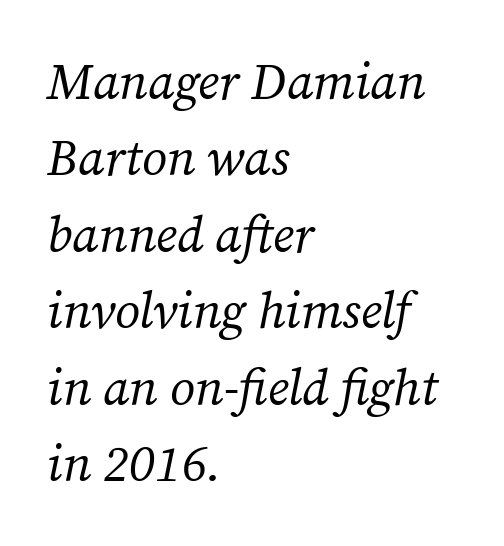
Q: Is the text bold? A: No.
Q: Is the text italic (slanted)? A: Yes, it leans right by about 12 degrees.
Q: Is the typeface a serif or a sans-serif typeface? A: Serif.
Q: Is the text underlined? A: No.
Q: How is the paragraph aligned? A: Left-aligned.
Q: Is the spacing between letters normal or unusually wide? A: Normal.
Q: Is the spacing between lines tight, normal or loose? A: Normal.
Q: Width (condensed, normal, or wide)? A: Normal.
Q: Stroke contrast? A: Medium.
Q: x-height? A: Medium.
Q: Monospaced? A: No.
